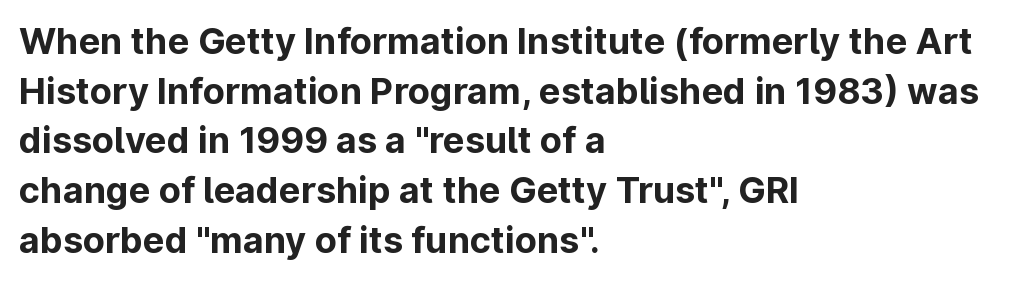
The image shows 36 px bold sans-serif type, upright; set left-aligned, normal line spacing (1.38x), normal letter spacing, not underlined; low stroke contrast and a medium x-height.
